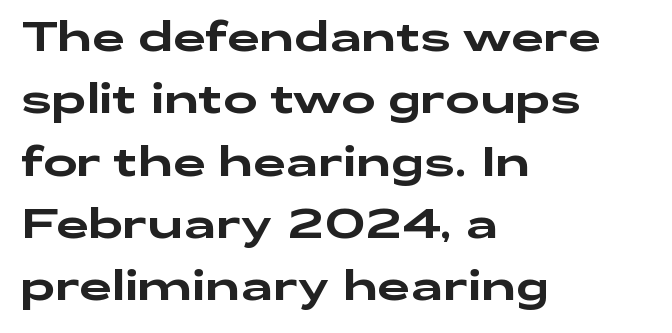
The image shows 41 px wide sans-serif type, upright; set left-aligned, normal line spacing (1.52x), normal letter spacing, not underlined; low stroke contrast and a medium x-height.
